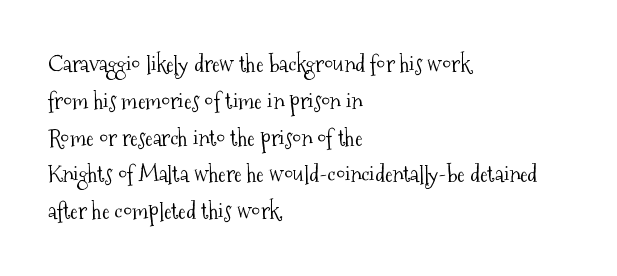
Q: Is the text bold? A: No.
Q: Is the text italic (slanted)? A: No, it is upright.
Q: Is the text underlined? A: No.
Q: How is the paragraph aligned? A: Left-aligned.
Q: Is the spacing between letters normal or unusually wide? A: Normal.
Q: Is the spacing between lines tight, normal or loose? A: Normal.
